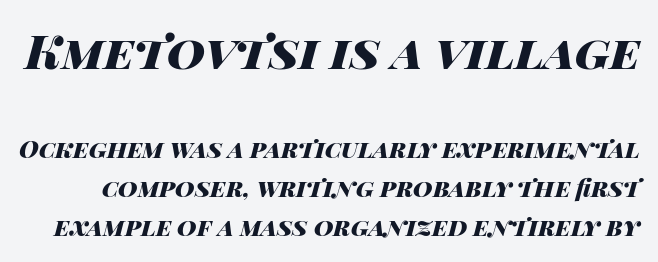
Vertically, the passage feels balanced, rows spaced as you'd expect. Note: larger setting up top, smaller setting below. Students, note that the glyphs here touch the page at normal intervals. Bare-footed words on every line.
